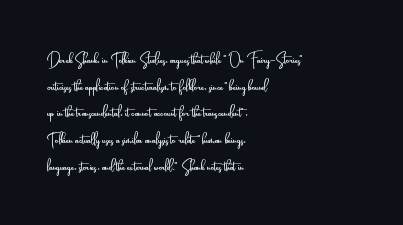
Q: Is the text bold? A: No.
Q: Is the text underlined? A: No.
Q: How is the paragraph aligned? A: Left-aligned.
Q: Is the spacing between letters normal or unusually wide? A: Normal.
Q: Is the spacing between lines tight, normal or loose? A: Normal.
